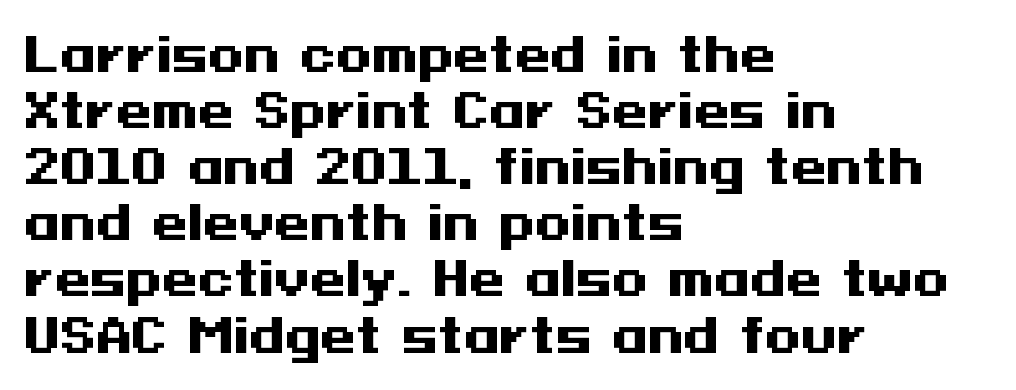
The image shows 46 px heavy, wide sans-serif type, upright; set left-aligned, line spacing 1.22x, normal letter spacing, not underlined; medium stroke contrast and a medium x-height.
